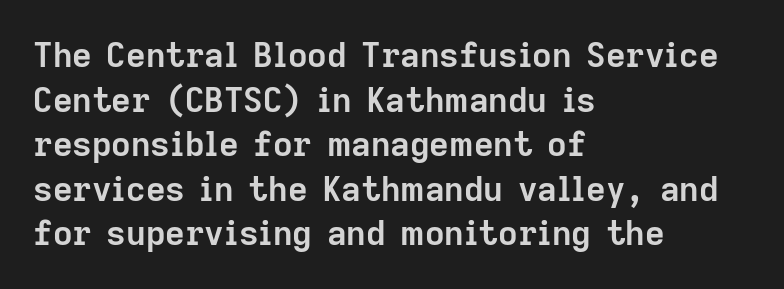
Q: Is the text bold? A: Yes.
Q: Is the text italic (slanted)? A: No, it is upright.
Q: Is the typeface a serif or a sans-serif typeface? A: Sans-serif.
Q: Is the text underlined? A: No.
Q: How is the paragraph aligned? A: Left-aligned.
Q: Is the spacing between letters normal or unusually wide? A: Normal.
Q: Is the spacing between lines tight, normal or loose? A: Normal.
Q: Width (condensed, normal, or wide)? A: Normal.
Q: Stroke contrast? A: Low.
Q: x-height? A: Medium.
Q: Monospaced? A: No.
